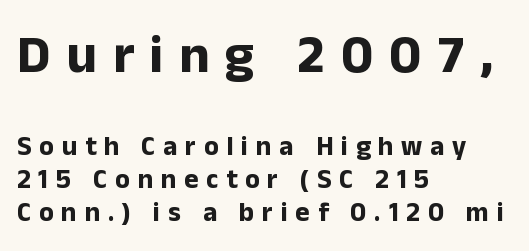
Q: Is the text bold? A: Yes.
Q: Is the text italic (slanted)? A: No, it is upright.
Q: Is the typeface a serif or a sans-serif typeface? A: Sans-serif.
Q: Is the text underlined? A: No.
Q: How is the paragraph aligned? A: Left-aligned.
Q: Is the spacing between letters normal or unusually wide? A: Unusually wide.
Q: Which block of text is set in a larger size, the first (top) or the second (bottom)? A: The first (top) one.
Q: Width (condensed, normal, or wide)? A: Normal.
Q: Stroke contrast? A: Low.
Q: x-height? A: Medium.
Q: Monospaced? A: No.
